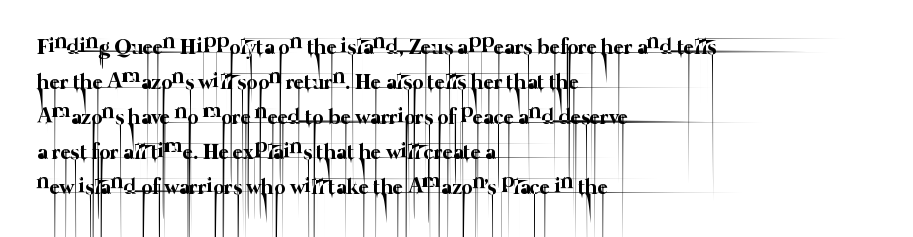
{"bold": "no", "underline": "no", "align": "left", "line_spacing": "normal", "line_spacing_ratio": 1.59, "letter_spacing": "normal", "letter_spacing_em": 0.0, "glyph_px": 22}
